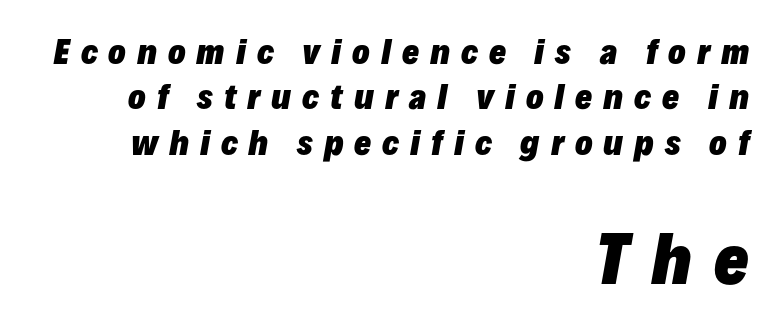
Inter-character spacing is expanded well beyond the font's built-in metrics. The block of text has a typical density, with ordinary space between rows. Unmarked baselines from the first word to the last. Think of a printed novel: that variable character pitch is what you see here.
